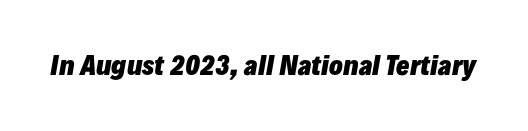
The image shows 25 px bold type, italic (leaning right); set normal letter spacing, not underlined.
